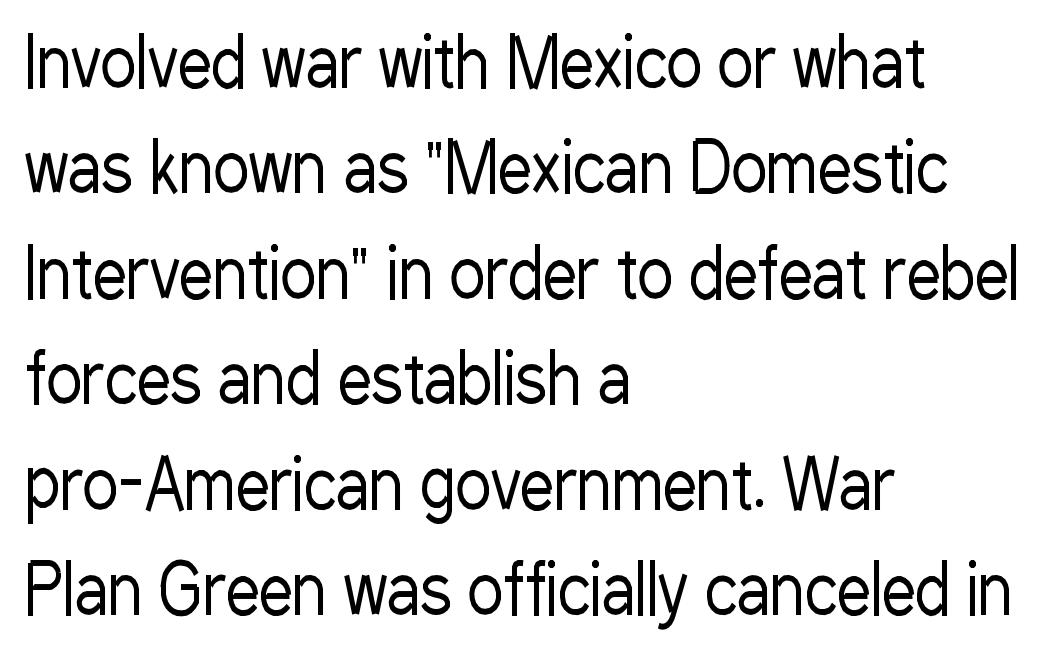
Looks like regular typesetting: each glyph gets only the width it needs. The passage shown is typeset with a sans-serif family. The letterforms sit at book weight or below. A roman cut, with each character standing at attention.
